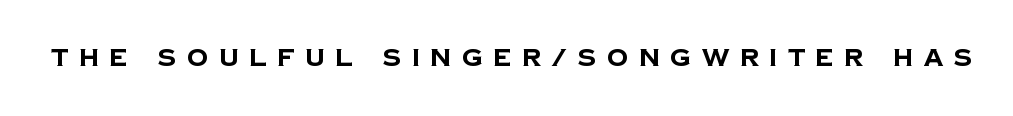
Honestly, there is no underline to notice here at all. The typesetting leans heavy: a genuine bold. Inter-character spacing is expanded well beyond the font's built-in metrics.
